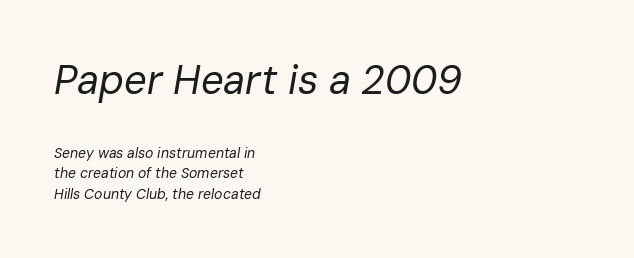
{"italic": "yes", "lean": "right", "slant_degrees": 10, "bold": "no", "weight": "regular", "width": "normal", "stroke_contrast": "low", "x_height": "medium", "monospaced": "no", "underline": "no", "align": "left", "line_spacing": "normal", "line_spacing_ratio": 1.45, "letter_spacing": "normal", "letter_spacing_em": 0.0, "larger_block": "first", "size_ratio": 2.86, "glyph_px": 40}
